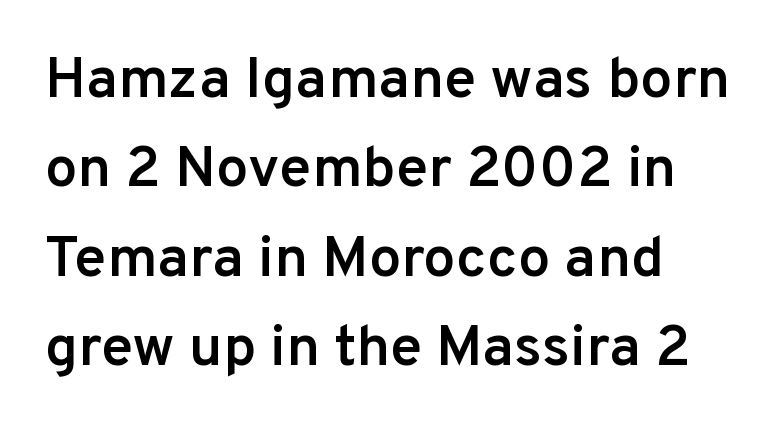
Q: Is the text bold? A: Semi-bold.
Q: Is the text italic (slanted)? A: No, it is upright.
Q: Is the typeface a serif or a sans-serif typeface? A: Sans-serif.
Q: Is the text underlined? A: No.
Q: How is the paragraph aligned? A: Left-aligned.
Q: Is the spacing between letters normal or unusually wide? A: Normal.
Q: Is the spacing between lines tight, normal or loose? A: Normal.
Q: Width (condensed, normal, or wide)? A: Normal.
Q: Stroke contrast? A: Low.
Q: x-height? A: Medium.
Q: Monospaced? A: No.
